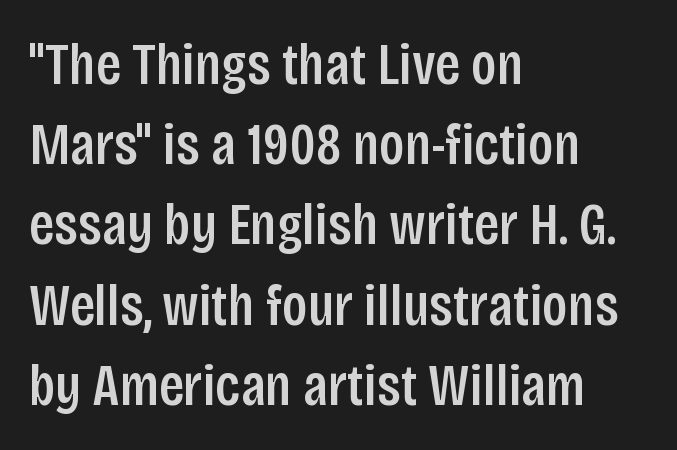
The image shows 59 px semibold, condensed sans-serif type, upright; set left-aligned, normal line spacing (1.36x), normal letter spacing, not underlined; low stroke contrast and a large x-height.
